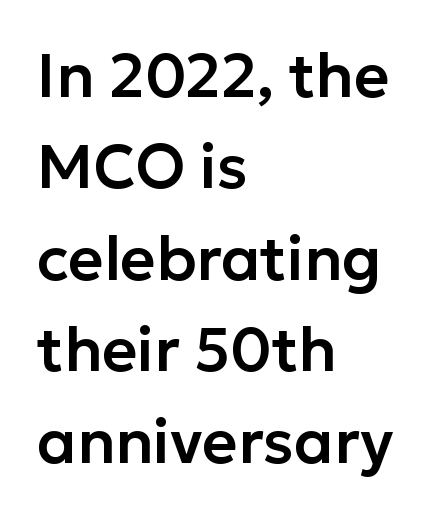
The image shows 61 px sans-serif type, upright; set left-aligned, normal line spacing (1.5x), normal letter spacing, not underlined; low stroke contrast and a medium x-height.
